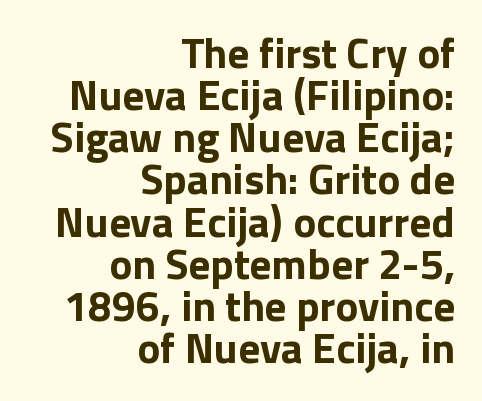
{"serif": "no", "italic": "no", "bold": "yes", "weight": "bold", "width": "normal", "stroke_contrast": "low", "x_height": "medium", "monospaced": "no", "underline": "no", "align": "right", "line_spacing": "tight", "line_spacing_ratio": 0.98, "letter_spacing": "normal", "letter_spacing_em": 0.0, "glyph_px": 43}
